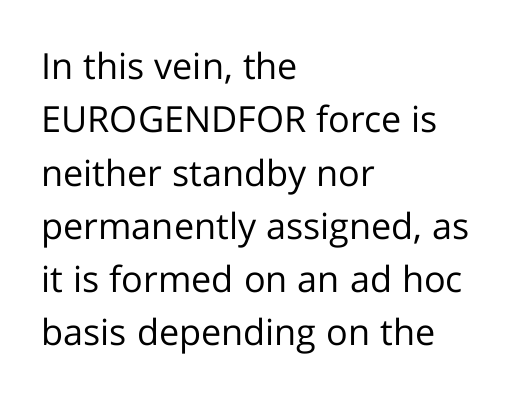
Q: Is the text bold? A: No.
Q: Is the text italic (slanted)? A: No, it is upright.
Q: Is the typeface a serif or a sans-serif typeface? A: Sans-serif.
Q: Is the text underlined? A: No.
Q: How is the paragraph aligned? A: Left-aligned.
Q: Is the spacing between letters normal or unusually wide? A: Normal.
Q: Is the spacing between lines tight, normal or loose? A: Normal.
Q: Width (condensed, normal, or wide)? A: Normal.
Q: Stroke contrast? A: Low.
Q: x-height? A: Medium.
Q: Monospaced? A: No.
